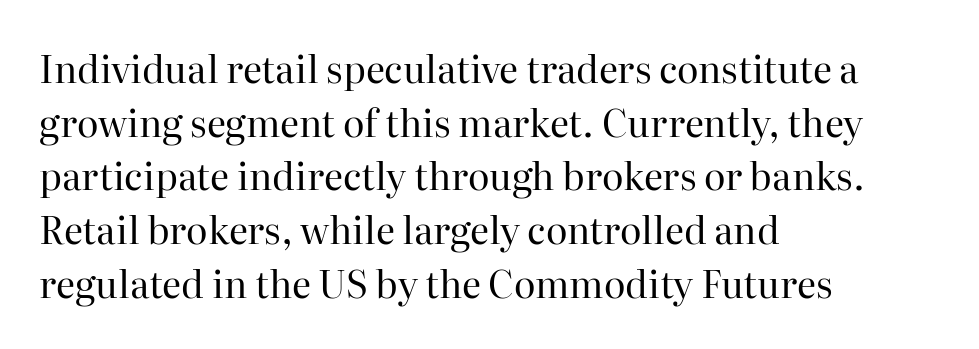
Q: Is the text bold? A: No.
Q: Is the text italic (slanted)? A: No, it is upright.
Q: Is the typeface a serif or a sans-serif typeface? A: Serif.
Q: Is the text underlined? A: No.
Q: How is the paragraph aligned? A: Left-aligned.
Q: Is the spacing between letters normal or unusually wide? A: Normal.
Q: Is the spacing between lines tight, normal or loose? A: Normal.
Q: Width (condensed, normal, or wide)? A: Normal.
Q: Stroke contrast? A: High.
Q: x-height? A: Medium.
Q: Monospaced? A: No.
